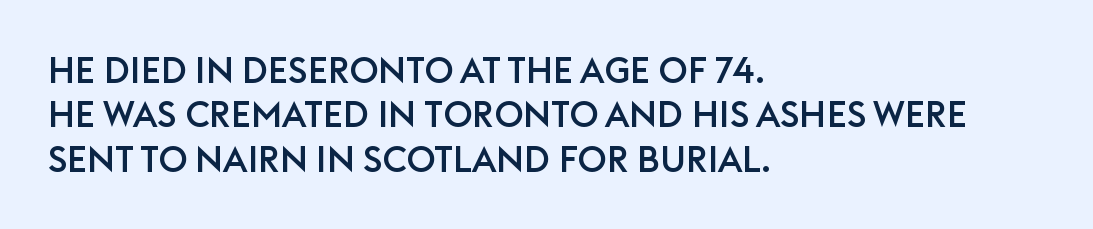
{"serif": "no", "italic": "no", "width": "normal", "stroke_contrast": "low", "x_height": "large", "monospaced": "no", "underline": "no", "align": "left", "line_spacing_ratio": 1.23, "letter_spacing": "normal", "letter_spacing_em": 0.0, "glyph_px": 36}
